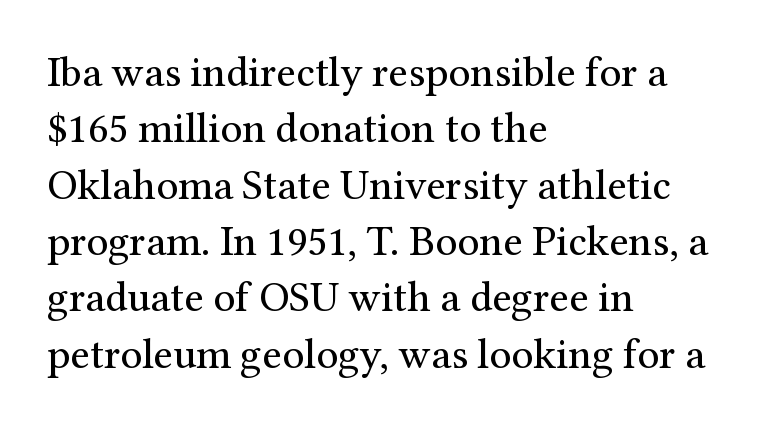
The image shows 43 px regular-weight serif type, upright; set left-aligned, normal line spacing (1.31x), normal letter spacing, not underlined; medium stroke contrast and a medium x-height.
